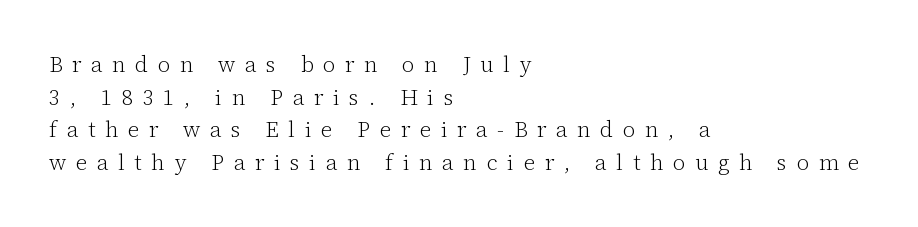
The image shows 22 px text type, upright; set left-aligned, normal line spacing (1.48x), unusually wide letter spacing (+0.44 em), not underlined.
